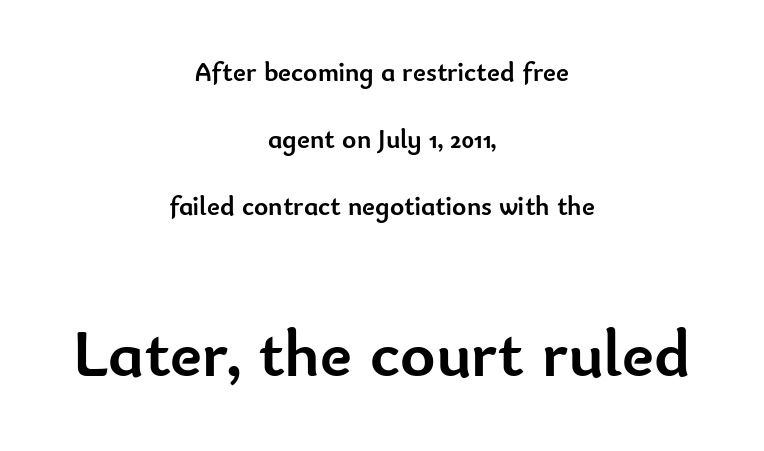
Baseline-to-baseline distance is far greater than the letter height. The type family on display is of the sans-serif kind. In terms of weight, the rendering is a true, heavy bold. Vertical strokes here are truly vertical. Scale increases going downward across the two blocks.
